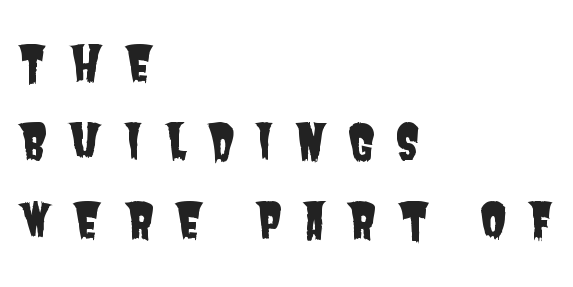
Compared with typical paragraphs, the rows here are spaced about the same. Compared with a centered layout, this one pins lines to the left instead. Caption: expanded tracking, letters set apart. Note the varied advance widths — an 'i' is clearly narrower than an 'm'. Bare-footed words on every line. I'd call this a sans setting — the letters go barefoot.
